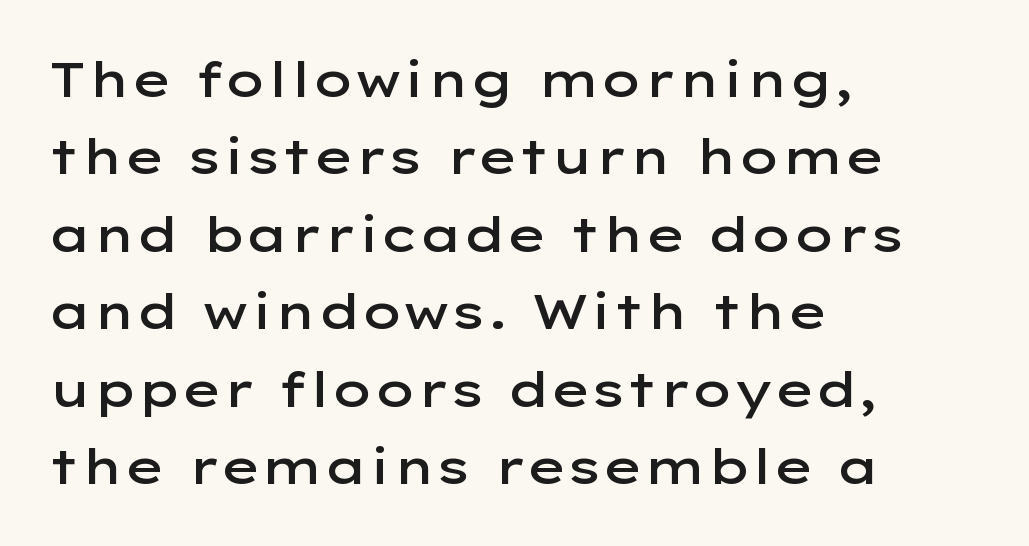
The image shows 49 px semibold, wide sans-serif type, upright; set left-aligned, normal line spacing (1.58x), normal letter spacing, not underlined; low stroke contrast and a medium x-height.
